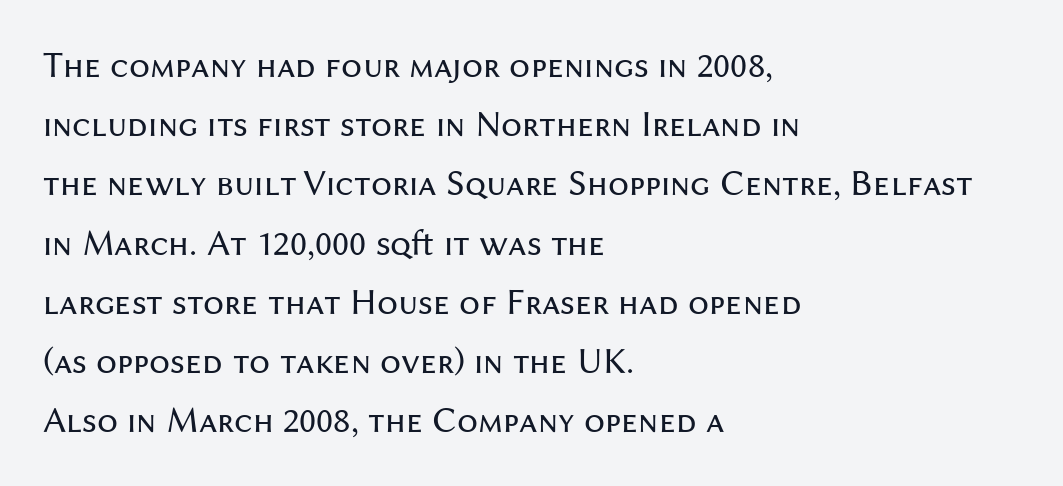
Q: Is the text bold? A: No.
Q: Is the text italic (slanted)? A: No, it is upright.
Q: Is the typeface a serif or a sans-serif typeface? A: Sans-serif.
Q: Is the text underlined? A: No.
Q: How is the paragraph aligned? A: Left-aligned.
Q: Is the spacing between letters normal or unusually wide? A: Normal.
Q: Is the spacing between lines tight, normal or loose? A: Normal.
Q: Width (condensed, normal, or wide)? A: Normal.
Q: Stroke contrast? A: Medium.
Q: x-height? A: Medium.
Q: Monospaced? A: No.
